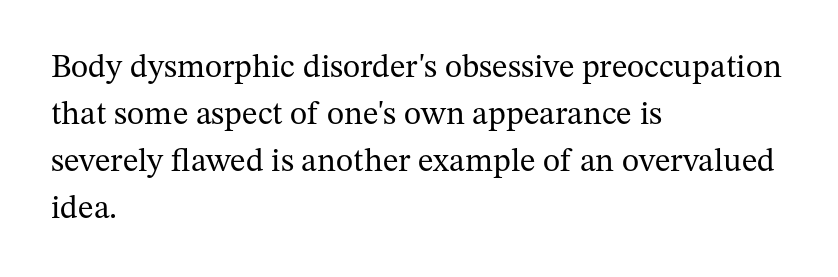
{"serif": "yes", "italic": "no", "bold": "no", "weight": "regular", "width": "normal", "stroke_contrast": "medium", "x_height": "medium", "monospaced": "no", "underline": "no", "align": "left", "line_spacing": "normal", "line_spacing_ratio": 1.42, "letter_spacing": "normal", "letter_spacing_em": 0.0, "glyph_px": 33}
